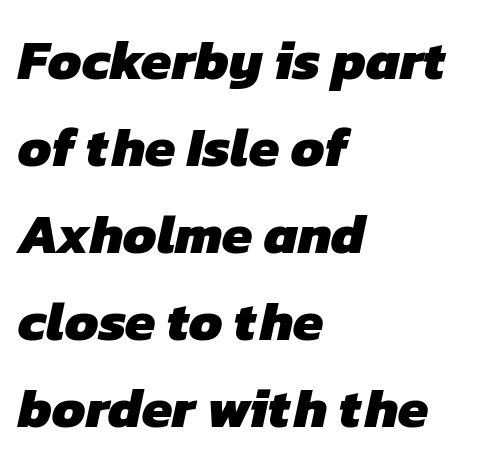
This rendering leaves character spacing at its baseline value. The characters look thick and weighty, a clear bold. The face used here is proportionally spaced, like ordinary book or web type. Each row of text sits above clean, open space. The text was rendered using a sans face with plain stroke endings. Where is the straight margin? On the left.
